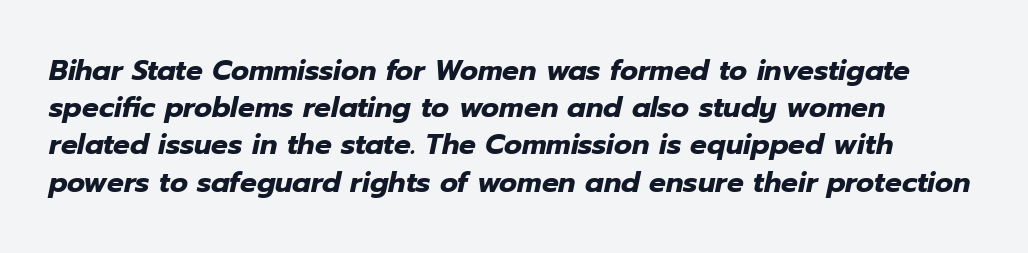
Character widths vary here, with narrow letters taking less room than wide ones. The rendering anchors every line to the left-hand side. When letters slant like this, we call the style italic. Observe the ordinary spacing: letters are neighbours, not strangers.
